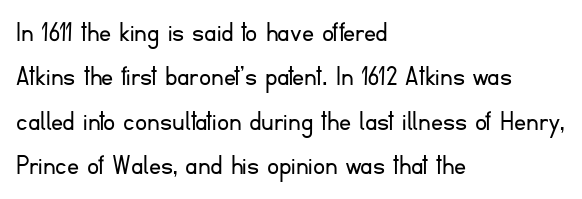
Q: Is the text bold? A: No.
Q: Is the text italic (slanted)? A: No, it is upright.
Q: Is the typeface a serif or a sans-serif typeface? A: Sans-serif.
Q: Is the text underlined? A: No.
Q: How is the paragraph aligned? A: Left-aligned.
Q: Is the spacing between letters normal or unusually wide? A: Normal.
Q: Is the spacing between lines tight, normal or loose? A: Normal.
Q: Width (condensed, normal, or wide)? A: Normal.
Q: Stroke contrast? A: Low.
Q: x-height? A: Small.
Q: Monospaced? A: No.
